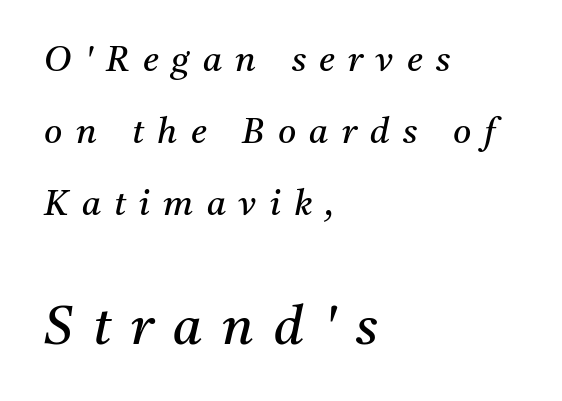
{"serif": "yes", "italic": "yes", "lean": "right", "slant_degrees": 11, "bold": "no", "weight": "regular", "width": "normal", "stroke_contrast": "medium", "x_height": "medium", "monospaced": "no", "underline": "no", "align": "left", "line_spacing": "loose", "line_spacing_ratio": 2.06, "letter_spacing": "wide", "letter_spacing_em": 0.38, "larger_block": "second", "size_ratio": 1.51, "glyph_px": 53}
